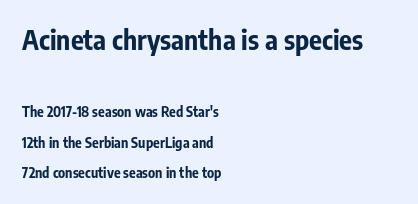
Q: Is the text bold? A: Yes.
Q: Is the text italic (slanted)? A: No, it is upright.
Q: Is the text underlined? A: No.
Q: How is the paragraph aligned? A: Left-aligned.
Q: Is the spacing between letters normal or unusually wide? A: Normal.
Q: Is the spacing between lines tight, normal or loose? A: Loose.
Q: Which block of text is set in a larger size, the first (top) or the second (bottom)? A: The first (top) one.
